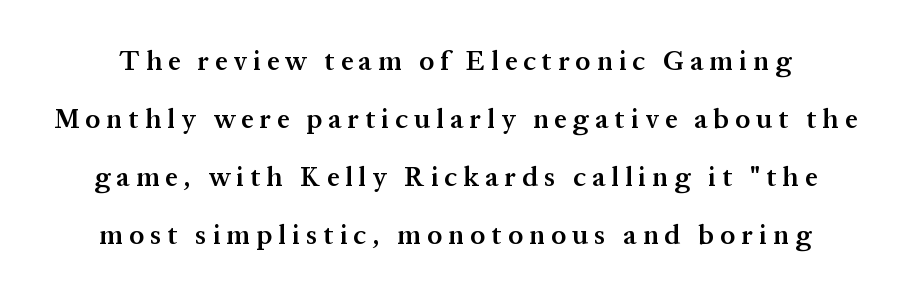
Q: Is the text bold? A: Semi-bold.
Q: Is the text italic (slanted)? A: No, it is upright.
Q: Is the text underlined? A: No.
Q: Is the spacing between letters normal or unusually wide? A: Unusually wide.
Q: Is the spacing between lines tight, normal or loose? A: Loose.
